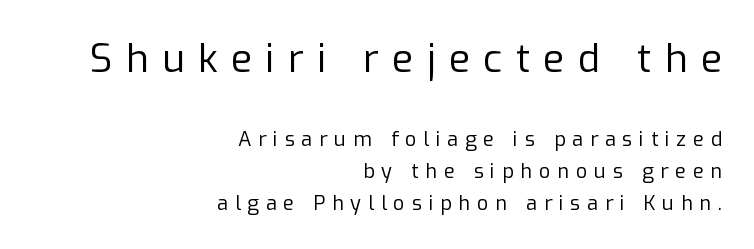
Q: Is the text bold? A: No.
Q: Is the text italic (slanted)? A: No, it is upright.
Q: Is the typeface a serif or a sans-serif typeface? A: Sans-serif.
Q: Is the text underlined? A: No.
Q: How is the paragraph aligned? A: Right-aligned.
Q: Is the spacing between letters normal or unusually wide? A: Unusually wide.
Q: Is the spacing between lines tight, normal or loose? A: Normal.
Q: Which block of text is set in a larger size, the first (top) or the second (bottom)? A: The first (top) one.
Q: Width (condensed, normal, or wide)? A: Normal.
Q: Stroke contrast? A: Low.
Q: x-height? A: Medium.
Q: Monospaced? A: No.
